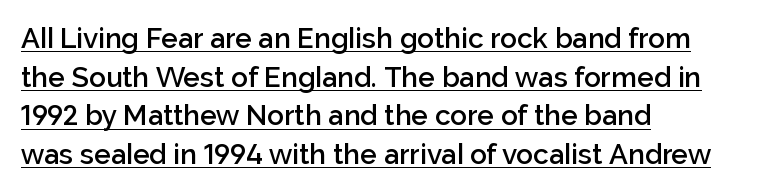
Classification — sans serif. Notice how descenders clear the ascenders below comfortably — that's standard leading. Ascenders rise straight up at ninety degrees. These words are printed semibold, heavier than regular yet not bold. A continuous stroke trails under the words, as in a hyperlink. The rendering uses natural spacing where letterforms have individual widths.
